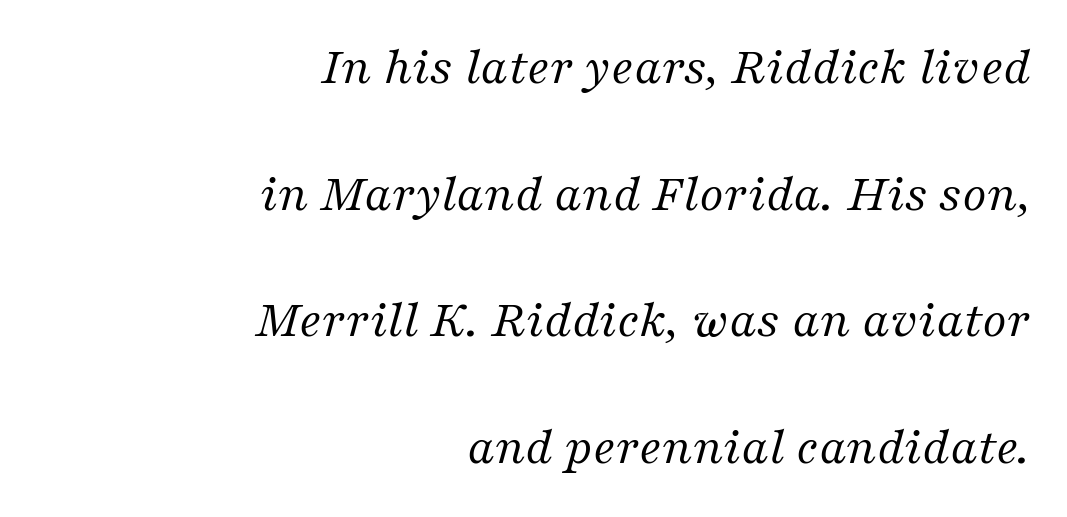
The type family on display is of the serif kind. No word sits above an underline. Every row of glyphs terminates at an identical x-position on the right. Ink coverage per letter is moderate at most. The lettering tilts uniformly, giving the passage an italic look. Proportional: the letters do not fall into vertical columns.
